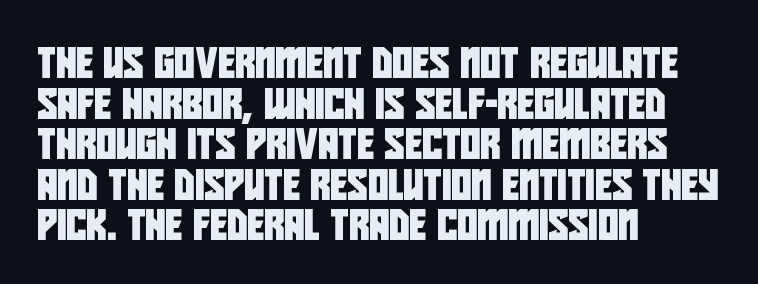
The image shows 31 px condensed sans-serif type; set left-aligned, normal line spacing (1.31x), normal letter spacing, not underlined; low stroke contrast and a large x-height.
